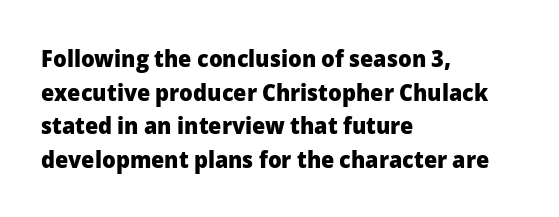
{"italic": "no", "bold": "yes", "underline": "no", "align": "left", "line_spacing": "normal", "line_spacing_ratio": 1.4, "letter_spacing": "normal", "letter_spacing_em": 0.0, "glyph_px": 24}
